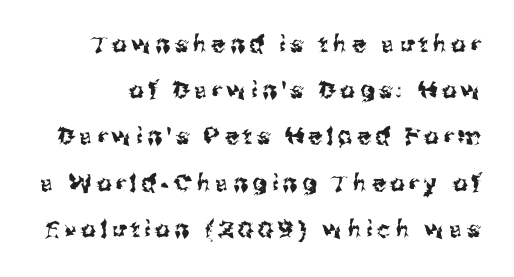
Bare-footed words on every line. The face used here is rendered with a markedly widened letterfit. Is there much room between lines? Yes — plenty of vertical air separates them. The axis of the letterforms is exactly vertical.
